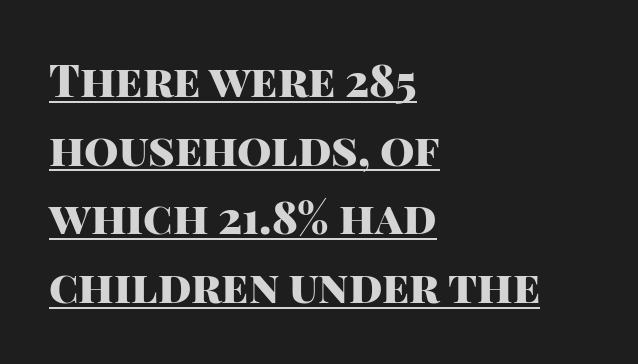
Q: Is the text bold? A: Yes.
Q: Is the text italic (slanted)? A: No, it is upright.
Q: Is the typeface a serif or a sans-serif typeface? A: Sans-serif.
Q: Is the text underlined? A: Yes.
Q: How is the paragraph aligned? A: Left-aligned.
Q: Is the spacing between letters normal or unusually wide? A: Normal.
Q: Is the spacing between lines tight, normal or loose? A: Normal.
Q: Width (condensed, normal, or wide)? A: Normal.
Q: Stroke contrast? A: High.
Q: x-height? A: Large.
Q: Monospaced? A: No.
